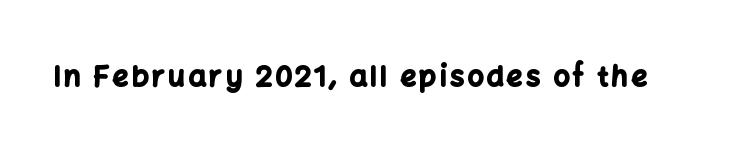
Is there any slant? The stems are plumb. The glyphs in this specimen are sans serif. The face used here is proportionally spaced, like ordinary book or web type. The typesetting leans heavy: a genuine bold. Beneath every word, the page is bare.
